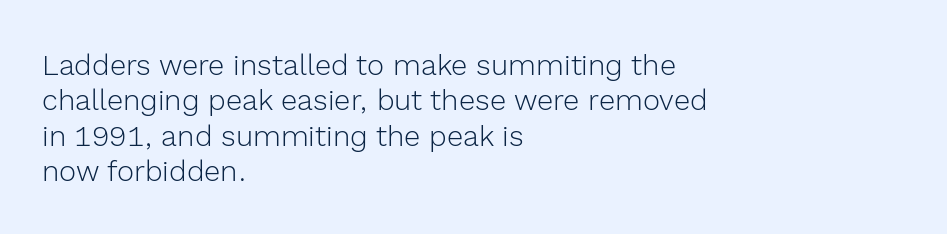
Bold? No — there's no thickening of the strokes. Character widths vary here, with narrow letters taking less room than wide ones. The rendering keeps characters at their native spacing. Just letters on the line, the space beneath them empty.
